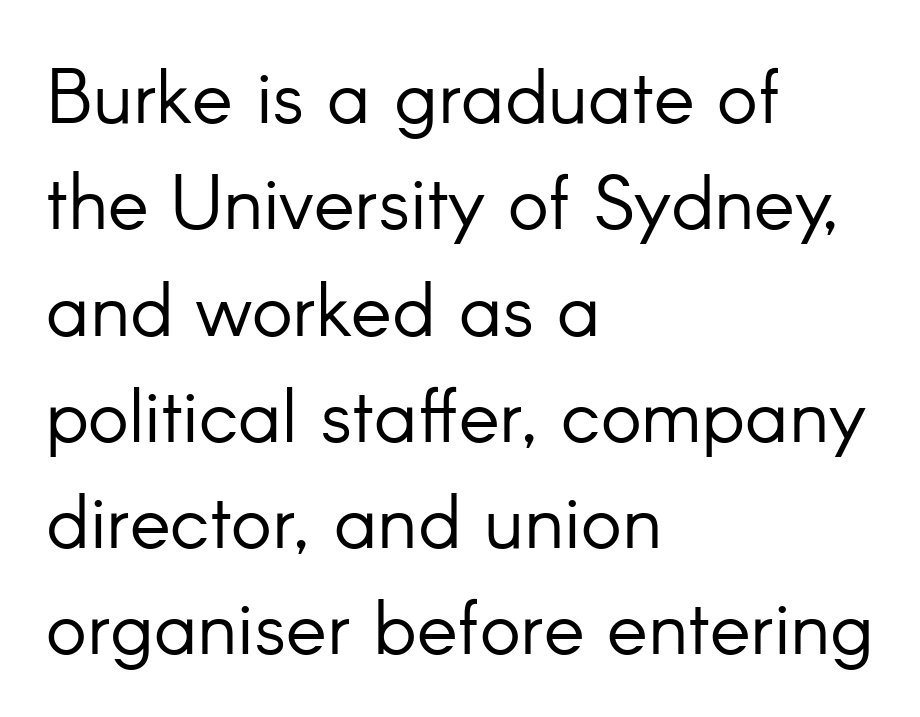
{"serif": "no", "italic": "no", "bold": "no", "weight": "light", "width": "normal", "stroke_contrast": "low", "x_height": "small", "monospaced": "no", "underline": "no", "align": "left", "line_spacing": "normal", "line_spacing_ratio": 1.38, "letter_spacing": "normal", "letter_spacing_em": 0.0, "glyph_px": 77}
